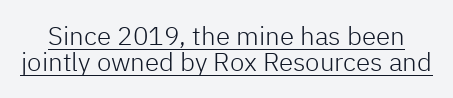
Q: Is the text bold? A: No.
Q: Is the text italic (slanted)? A: No, it is upright.
Q: Is the text underlined? A: Yes.
Q: Is the spacing between letters normal or unusually wide? A: Normal.
Q: Is the spacing between lines tight, normal or loose? A: Tight.
